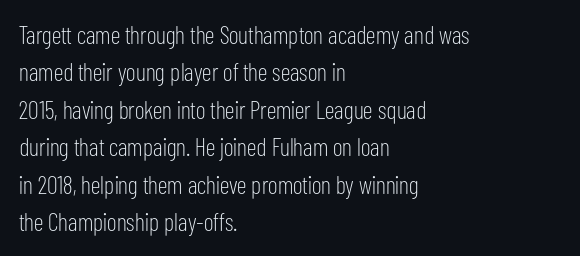
{"italic": "no", "bold": "no", "underline": "no", "align": "left", "line_spacing": "normal", "line_spacing_ratio": 1.5, "letter_spacing": "normal", "letter_spacing_em": 0.0, "glyph_px": 25}
